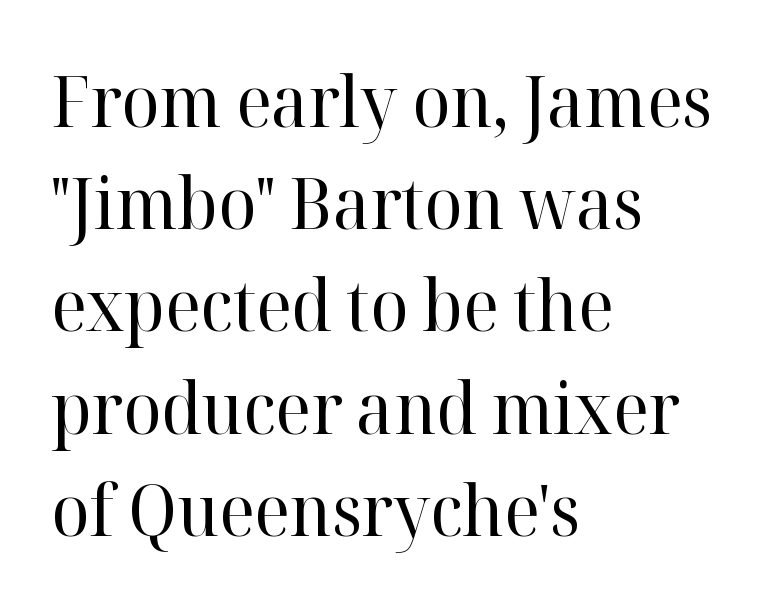
Q: Is the text bold? A: No.
Q: Is the text italic (slanted)? A: No, it is upright.
Q: Is the typeface a serif or a sans-serif typeface? A: Serif.
Q: Is the text underlined? A: No.
Q: How is the paragraph aligned? A: Left-aligned.
Q: Is the spacing between letters normal or unusually wide? A: Normal.
Q: Is the spacing between lines tight, normal or loose? A: Normal.
Q: Width (condensed, normal, or wide)? A: Normal.
Q: Stroke contrast? A: High.
Q: x-height? A: Medium.
Q: Monospaced? A: No.
